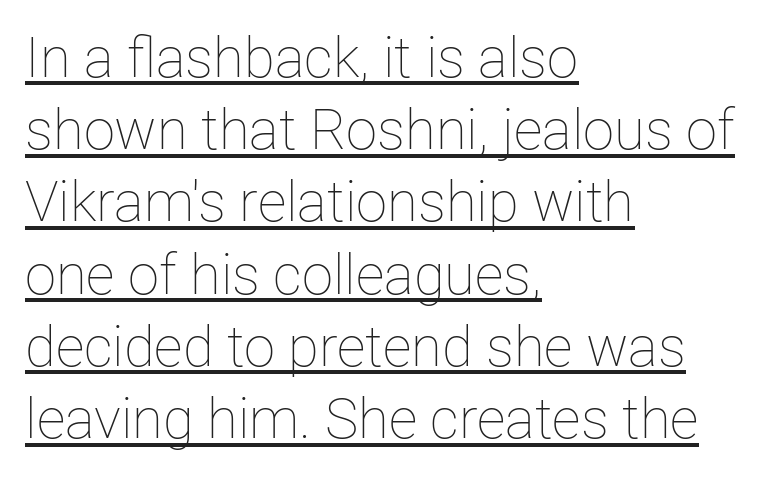
The image shows 56 px thin type, upright; set left-aligned, normal line spacing (1.29x), normal letter spacing, underlined; low stroke contrast and a medium x-height.
